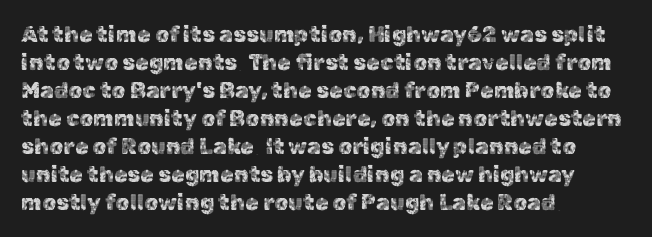
Q: Is the text italic (slanted)? A: No, it is upright.
Q: Is the text underlined? A: No.
Q: How is the paragraph aligned? A: Left-aligned.
Q: Is the spacing between letters normal or unusually wide? A: Normal.
Q: Is the spacing between lines tight, normal or loose? A: Normal.
